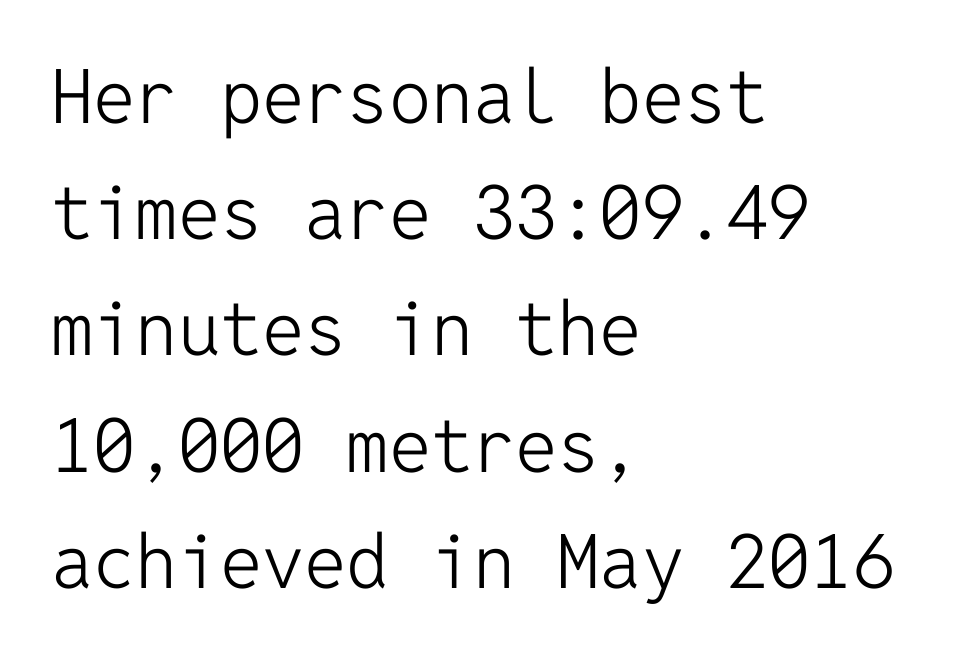
{"serif": "no", "italic": "no", "bold": "no", "weight": "light", "width": "normal", "stroke_contrast": "low", "x_height": "medium", "monospaced": "yes", "underline": "no", "align": "left", "line_spacing": "normal", "line_spacing_ratio": 1.55, "letter_spacing": "normal", "letter_spacing_em": 0.0, "glyph_px": 75}
